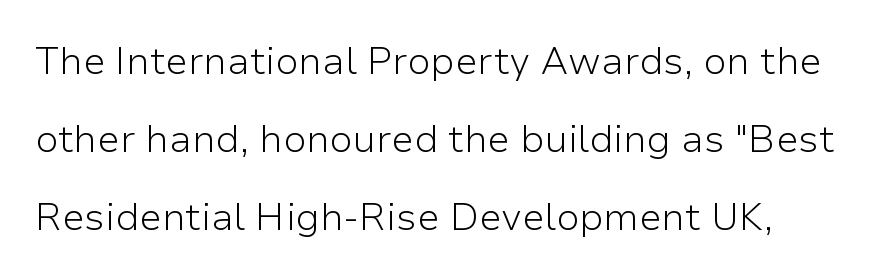
Reading down the column, the eye jumps a long way to each next line. Underlining? Definitely not there. Posture: upright roman. The cut favours lightness, reaching ordinary text weight at its darkest.
